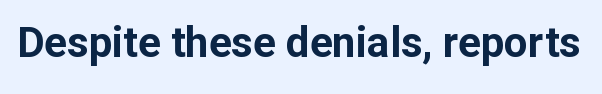
The image shows 42 px bold sans-serif type, upright; set normal letter spacing, not underlined; low stroke contrast and a medium x-height.
